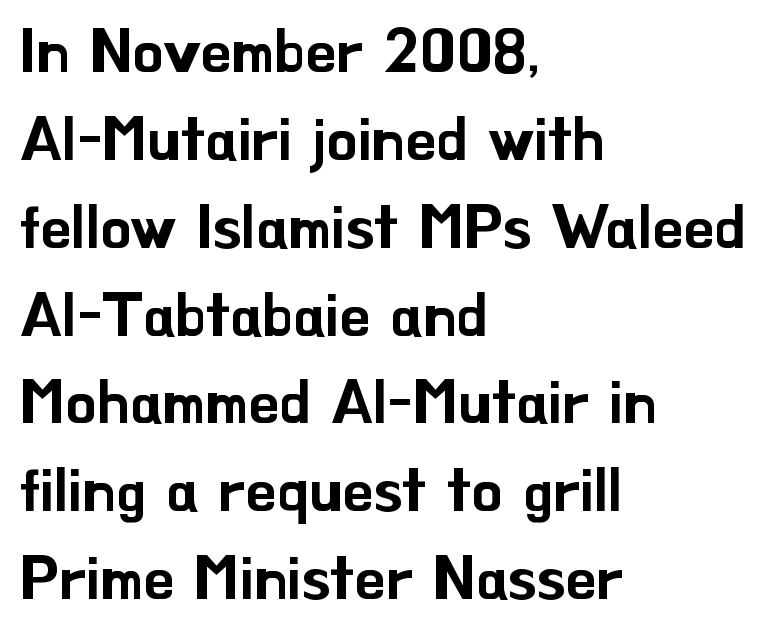
The image shows 61 px sans-serif type, upright; set left-aligned, normal line spacing (1.44x), normal letter spacing, not underlined; low stroke contrast and a small x-height.
